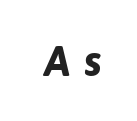
The rendering uses natural spacing where letterforms have individual widths. Caption: bold face, heavy strokes. Does extra space separate the letters? Yes, quite a lot of it. Compared with ordinary roman type, these characters are visibly tilted. The area under the type is left untouched.
